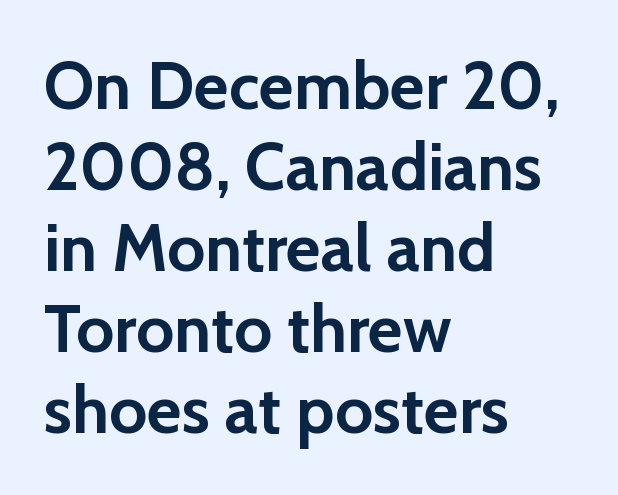
Q: Is the text bold? A: Yes.
Q: Is the text italic (slanted)? A: No, it is upright.
Q: Is the typeface a serif or a sans-serif typeface? A: Sans-serif.
Q: Is the text underlined? A: No.
Q: How is the paragraph aligned? A: Left-aligned.
Q: Is the spacing between letters normal or unusually wide? A: Normal.
Q: Width (condensed, normal, or wide)? A: Normal.
Q: Stroke contrast? A: Low.
Q: x-height? A: Medium.
Q: Monospaced? A: No.
